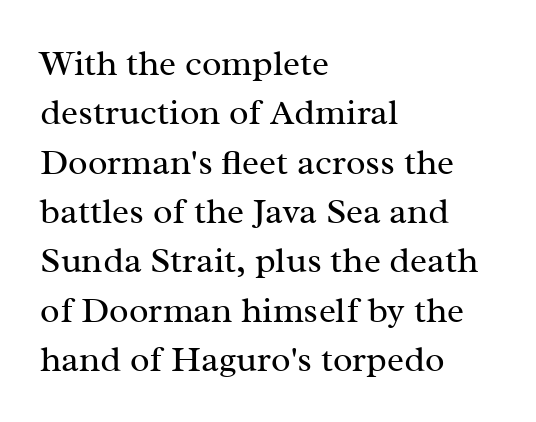
The image shows 36 px regular-weight serif type, upright; set left-aligned, normal line spacing (1.37x), normal letter spacing, not underlined; medium stroke contrast and a medium x-height.
